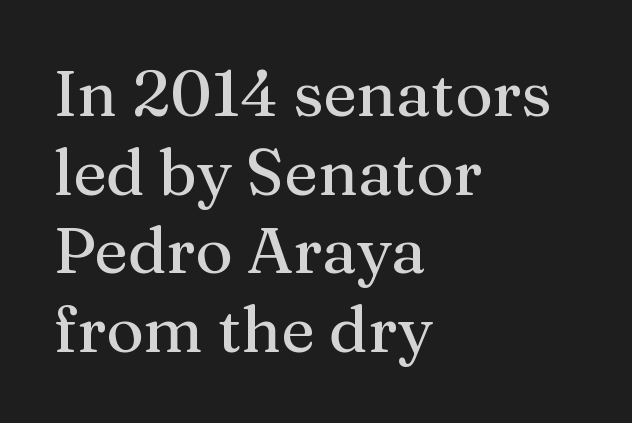
Q: Is the text italic (slanted)? A: No, it is upright.
Q: Is the typeface a serif or a sans-serif typeface? A: Serif.
Q: Is the text underlined? A: No.
Q: How is the paragraph aligned? A: Left-aligned.
Q: Is the spacing between letters normal or unusually wide? A: Normal.
Q: Width (condensed, normal, or wide)? A: Normal.
Q: Stroke contrast? A: Medium.
Q: x-height? A: Medium.
Q: Monospaced? A: No.
